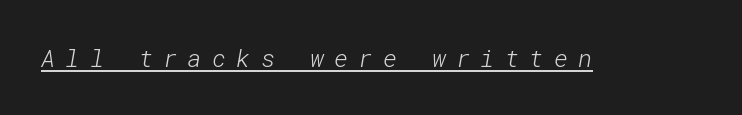
Look at the tracking — it's clearly loosened, letters drifting apart. Notice how a bar underscores the lettering throughout. Is the stroke heavy? The answer is a plain regular-or-lighter.
